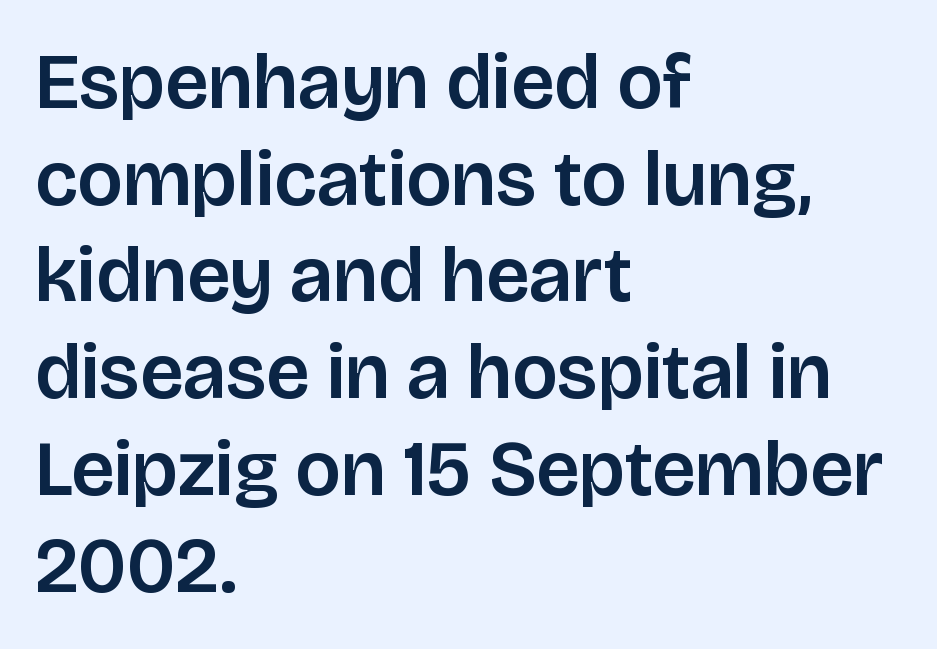
{"serif": "no", "italic": "no", "width": "normal", "stroke_contrast": "low", "x_height": "large", "monospaced": "no", "underline": "no", "align": "left", "line_spacing_ratio": 1.24, "letter_spacing": "normal", "letter_spacing_em": 0.0, "glyph_px": 78}
